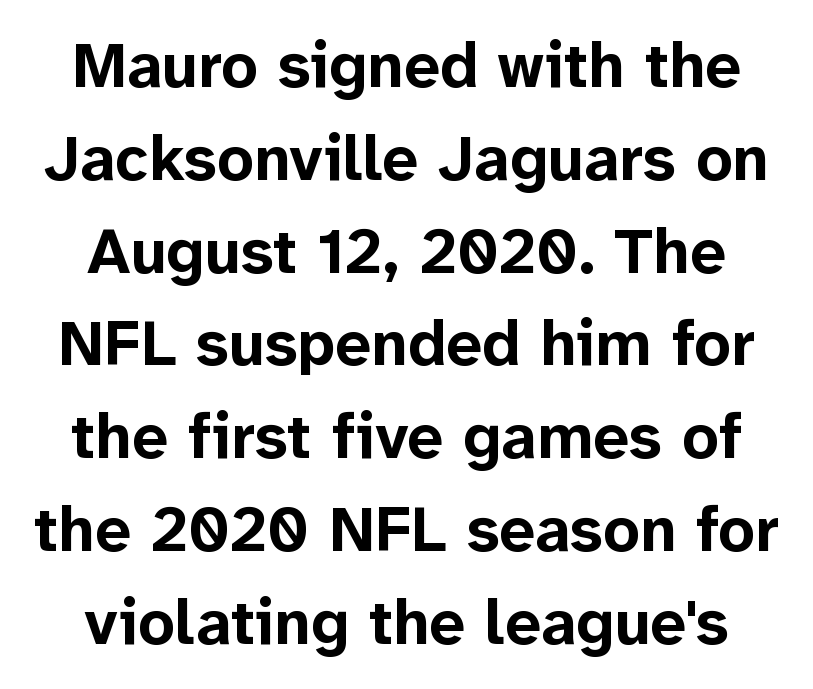
The image shows 64 px bold sans-serif type, upright; set centered, normal line spacing (1.45x), normal letter spacing, not underlined; low stroke contrast and a medium x-height.
